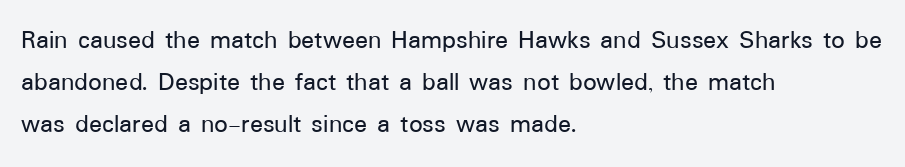
Q: Is the text italic (slanted)? A: No, it is upright.
Q: Is the text underlined? A: No.
Q: How is the paragraph aligned? A: Left-aligned.
Q: Is the spacing between letters normal or unusually wide? A: Normal.
Q: Is the spacing between lines tight, normal or loose? A: Normal.
